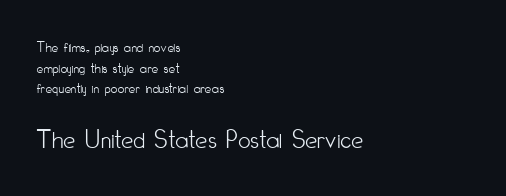
Q: Is the text bold? A: No.
Q: Is the text italic (slanted)? A: No, it is upright.
Q: Is the text underlined? A: No.
Q: How is the paragraph aligned? A: Left-aligned.
Q: Is the spacing between letters normal or unusually wide? A: Normal.
Q: Is the spacing between lines tight, normal or loose? A: Normal.
Q: Which block of text is set in a larger size, the first (top) or the second (bottom)? A: The second (bottom) one.
